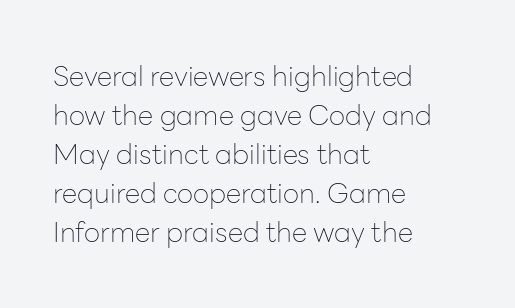
{"serif": "no", "italic": "no", "bold": "no", "weight": "thin", "width": "normal", "stroke_contrast": "low", "x_height": "medium", "monospaced": "no", "underline": "no", "align": "left", "line_spacing": "normal", "line_spacing_ratio": 1.39, "letter_spacing": "normal", "letter_spacing_em": 0.0, "glyph_px": 28}
